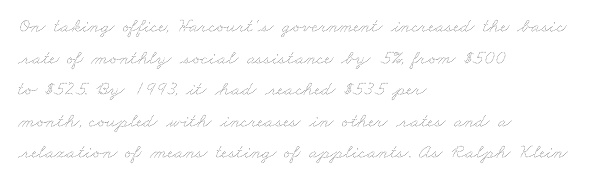
Q: Is the text bold? A: No.
Q: Is the text underlined? A: No.
Q: How is the paragraph aligned? A: Left-aligned.
Q: Is the spacing between letters normal or unusually wide? A: Normal.
Q: Is the spacing between lines tight, normal or loose? A: Normal.
